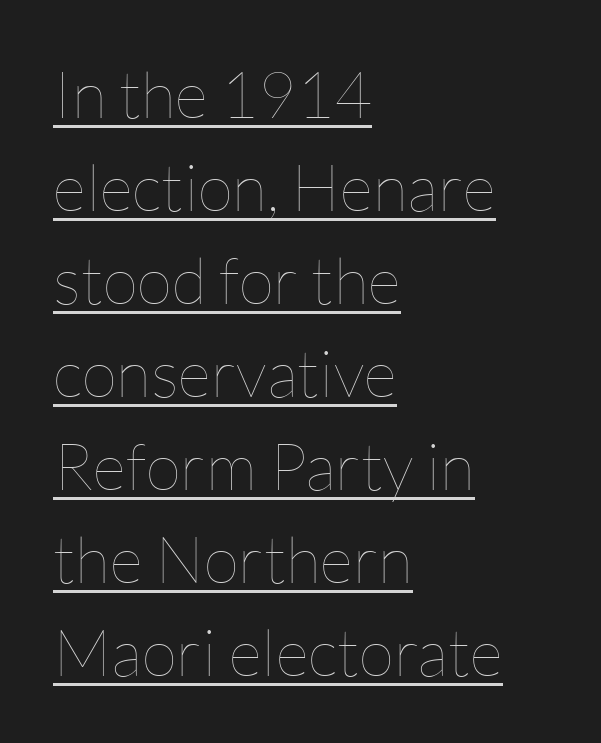
{"italic": "no", "bold": "no", "weight": "thin", "width": "normal", "stroke_contrast": "low", "x_height": "medium", "monospaced": "no", "underline": "yes", "align": "left", "line_spacing": "normal", "line_spacing_ratio": 1.43, "letter_spacing": "normal", "letter_spacing_em": 0.0, "glyph_px": 65}
